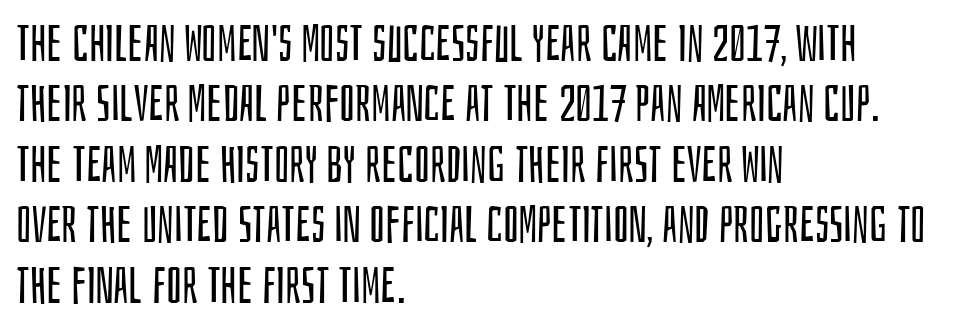
{"serif": "no", "italic": "no", "bold": "no", "weight": "regular", "width": "condensed", "stroke_contrast": "low", "x_height": "large", "monospaced": "no", "underline": "no", "align": "left", "line_spacing_ratio": 1.21, "letter_spacing": "normal", "letter_spacing_em": 0.0, "glyph_px": 50}
